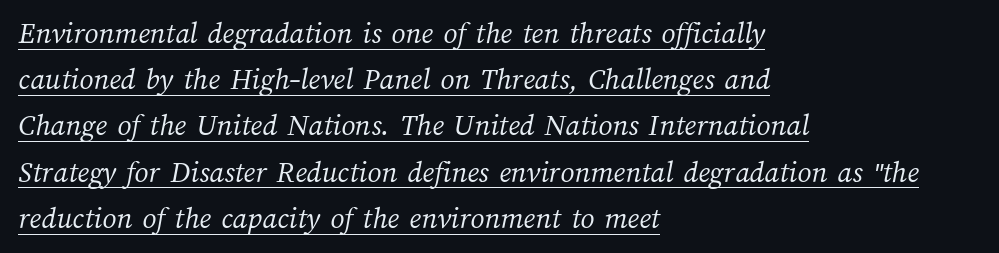
{"bold": "no", "weight": "light", "width": "normal", "stroke_contrast": "medium", "x_height": "medium", "monospaced": "no", "underline": "yes", "align": "left", "line_spacing": "normal", "line_spacing_ratio": 1.49, "letter_spacing": "normal", "letter_spacing_em": 0.0, "glyph_px": 31}
